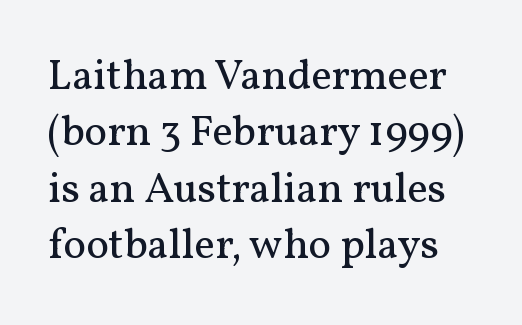
{"serif": "yes", "italic": "no", "bold": "no", "weight": "regular", "width": "normal", "stroke_contrast": "medium", "x_height": "medium", "monospaced": "no", "underline": "no", "line_spacing": "normal", "line_spacing_ratio": 1.31, "letter_spacing": "normal", "letter_spacing_em": 0.0, "glyph_px": 43}
